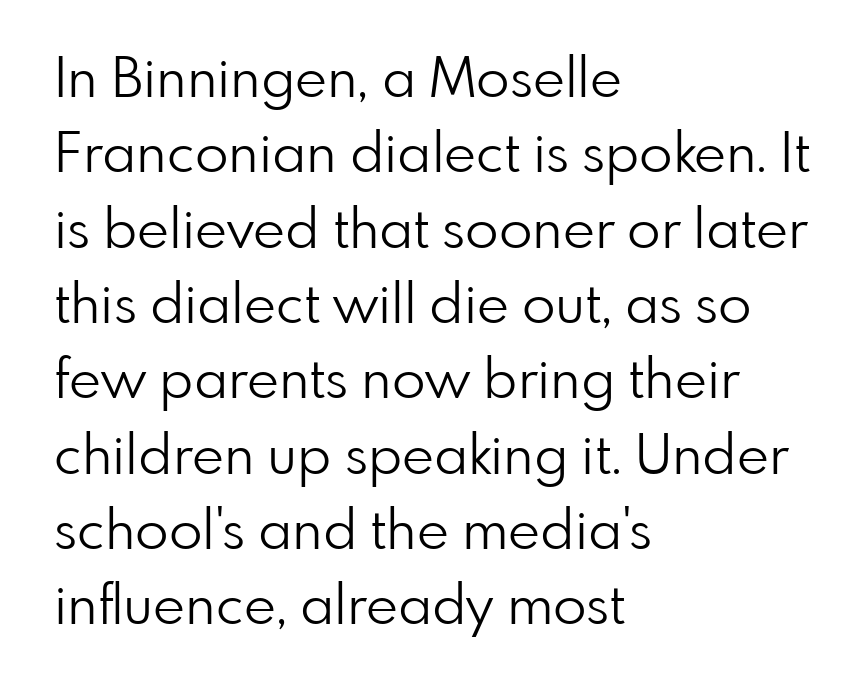
Posture: upright roman. A normal amount of white space separates one row of letters from the next. Compared with typical body copy, the letter spacing here is the same. Character widths vary here, with narrow letters taking less room than wide ones.
